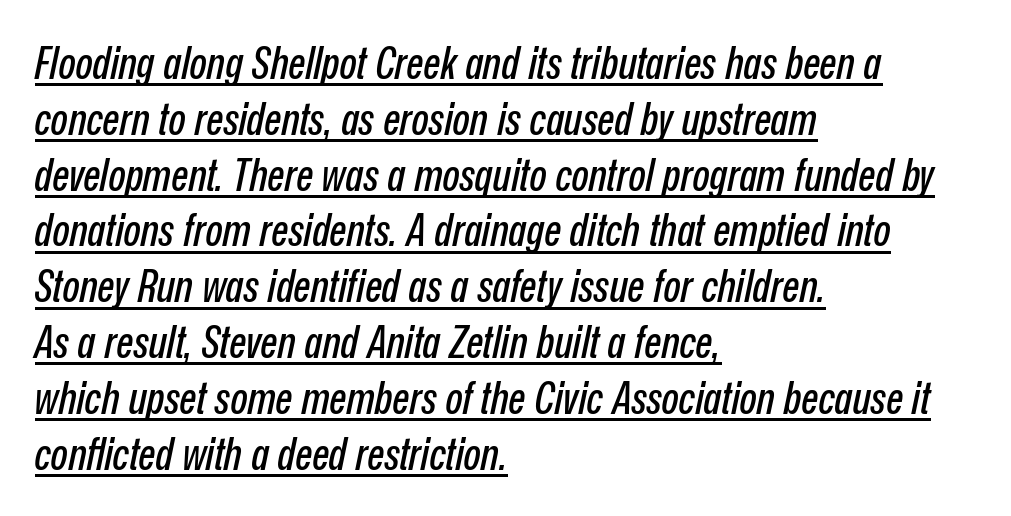
The image shows 45 px condensed type, italic (leaning right); set left-aligned, line spacing 1.24x, normal letter spacing, underlined; low stroke contrast and a medium x-height.
